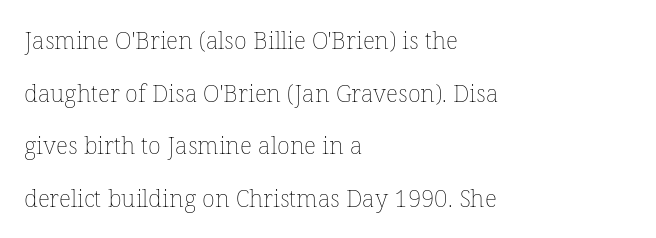
{"italic": "no", "bold": "no", "underline": "no", "align": "left", "line_spacing": "loose", "line_spacing_ratio": 2.19, "letter_spacing": "normal", "letter_spacing_em": 0.0, "glyph_px": 24}
